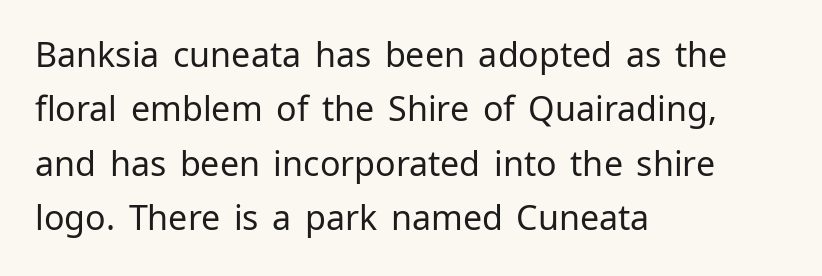
Q: Is the text bold? A: No.
Q: Is the text italic (slanted)? A: No, it is upright.
Q: Is the typeface a serif or a sans-serif typeface? A: Sans-serif.
Q: Is the text underlined? A: No.
Q: How is the paragraph aligned? A: Left-aligned.
Q: Is the spacing between letters normal or unusually wide? A: Normal.
Q: Is the spacing between lines tight, normal or loose? A: Normal.
Q: Width (condensed, normal, or wide)? A: Normal.
Q: Stroke contrast? A: Low.
Q: x-height? A: Medium.
Q: Monospaced? A: No.
